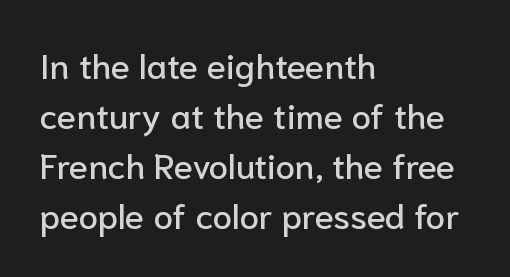
The image shows 35 px sans-serif type, upright; set left-aligned, normal line spacing (1.43x), normal letter spacing, not underlined; low stroke contrast and a medium x-height.
